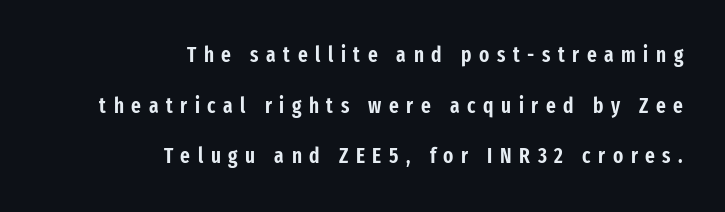
The specimen reads as upright at a glance. Which margin do the lines hug? The right one — the left edge is uneven. What's the leading like? Stretched, with rows far apart. Words appear elongated and porous because spacing is wide. Anything drawn beneath the words? Only blank space.
